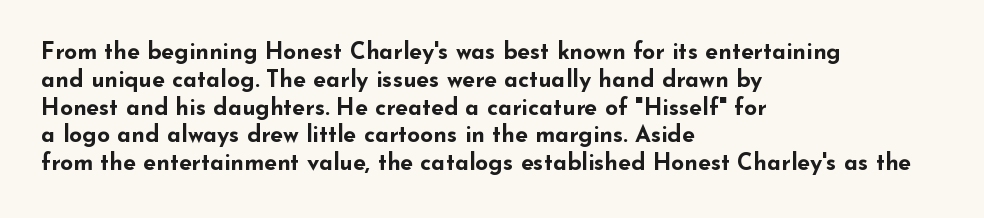
Short and long lines alike share a common starting point at left. Unlike italic type, these characters show no tilt at all. The passage shown is emphatically bold. The face used here is rendered with its standard letterfit. The space beneath each line is pristine and unruled.
